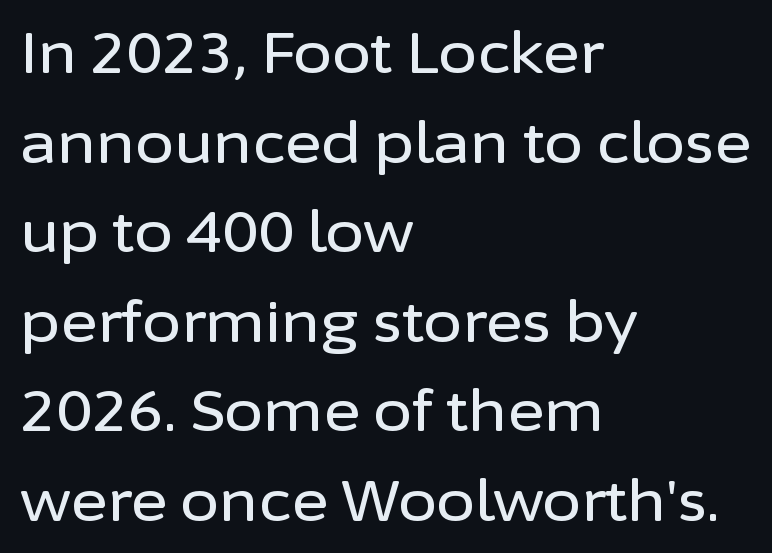
Q: Is the text italic (slanted)? A: No, it is upright.
Q: Is the typeface a serif or a sans-serif typeface? A: Sans-serif.
Q: Is the text underlined? A: No.
Q: How is the paragraph aligned? A: Left-aligned.
Q: Is the spacing between letters normal or unusually wide? A: Normal.
Q: Is the spacing between lines tight, normal or loose? A: Normal.
Q: Width (condensed, normal, or wide)? A: Normal.
Q: Stroke contrast? A: Low.
Q: x-height? A: Medium.
Q: Monospaced? A: No.
